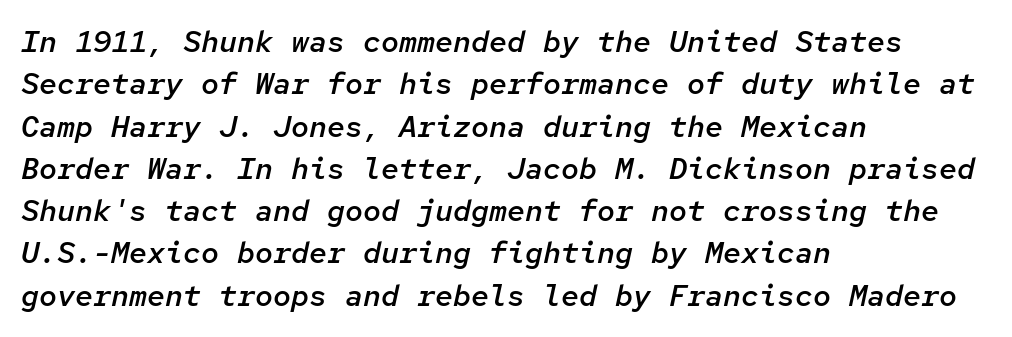
The passage is arranged the way most books set body copy — flush left. Rule under the text: the space is simply empty. Students, observe: this is what conventionally led text looks like. Letter spacing: default.
